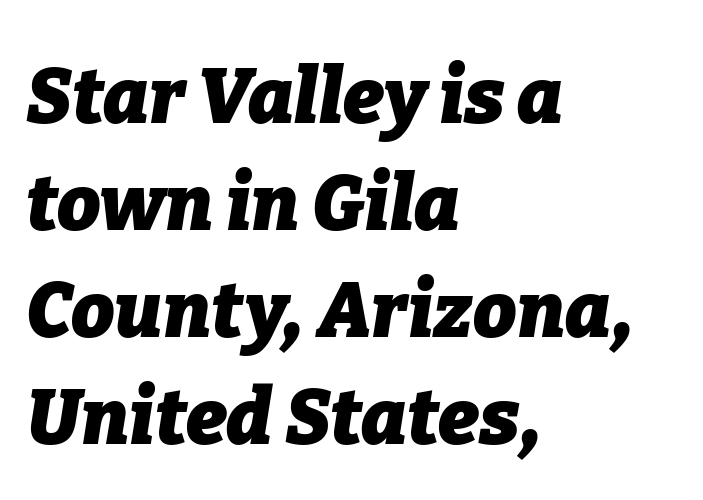
The image shows 77 px heavy type, italic (leaning right); set left-aligned, normal line spacing (1.39x), normal letter spacing, not underlined; low stroke contrast and a medium x-height.
